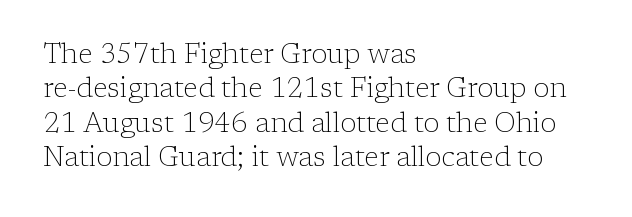
The image shows 27 px text type, upright; set left-aligned, normal line spacing (1.27x), normal letter spacing, not underlined.
